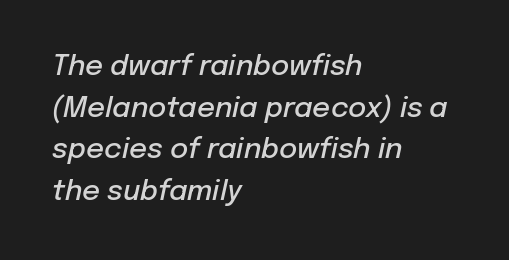
Q: Is the text bold? A: Semi-bold.
Q: Is the text italic (slanted)? A: Yes, it leans right by about 12 degrees.
Q: Is the text underlined? A: No.
Q: How is the paragraph aligned? A: Left-aligned.
Q: Is the spacing between letters normal or unusually wide? A: Normal.
Q: Is the spacing between lines tight, normal or loose? A: Normal.
Q: Width (condensed, normal, or wide)? A: Normal.
Q: Stroke contrast? A: Low.
Q: x-height? A: Medium.
Q: Monospaced? A: No.
